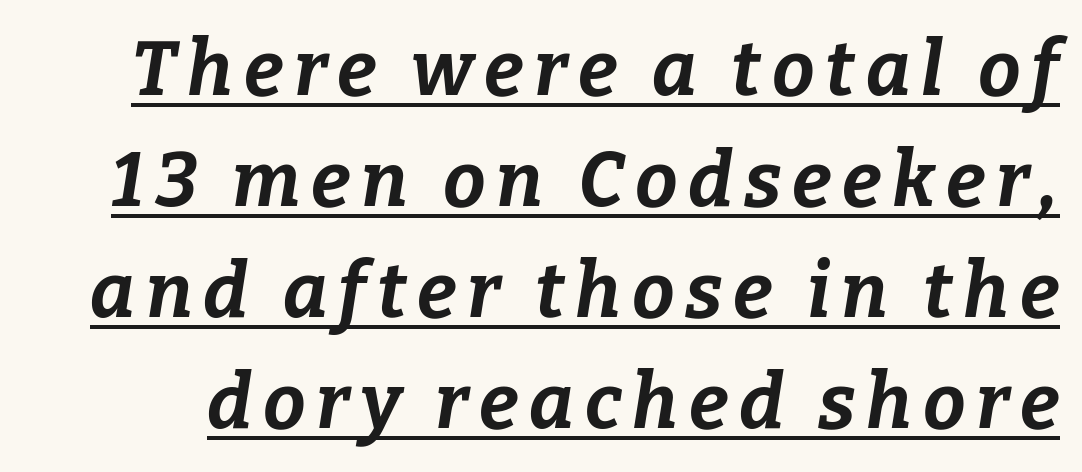
Look at the stroke-to-counter ratio: heavy, a bold. Successive baselines arrive at the customary interval. A rule runs beneath these lines of type. A typesetter would call this proportional, since set widths differ per character. A typesetter would mark this as italic.
